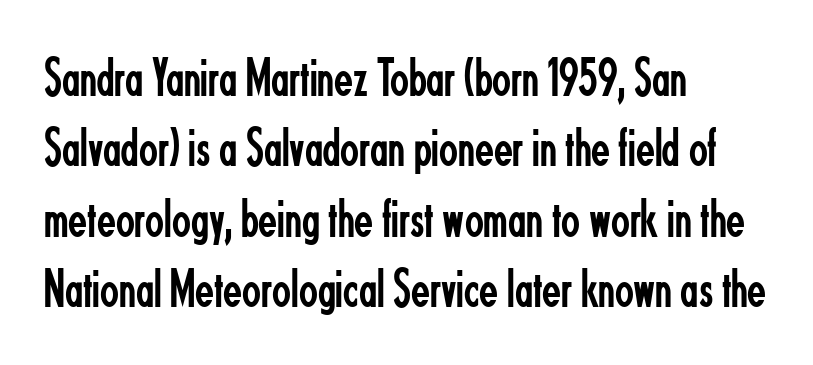
{"serif": "no", "italic": "no", "bold": "no", "weight": "regular", "width": "condensed", "stroke_contrast": "low", "x_height": "small", "monospaced": "no", "underline": "no", "align": "left", "line_spacing": "normal", "line_spacing_ratio": 1.28, "letter_spacing": "normal", "letter_spacing_em": 0.0, "glyph_px": 55}
